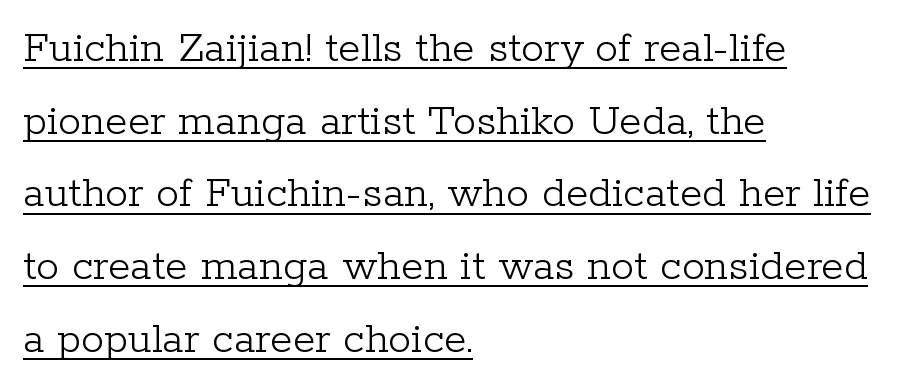
{"serif": "yes", "italic": "no", "bold": "no", "weight": "light", "width": "normal", "stroke_contrast": "low", "x_height": "medium", "monospaced": "no", "underline": "yes", "align": "left", "line_spacing": "normal", "line_spacing_ratio": 1.58, "letter_spacing": "normal", "letter_spacing_em": 0.0, "glyph_px": 46}
